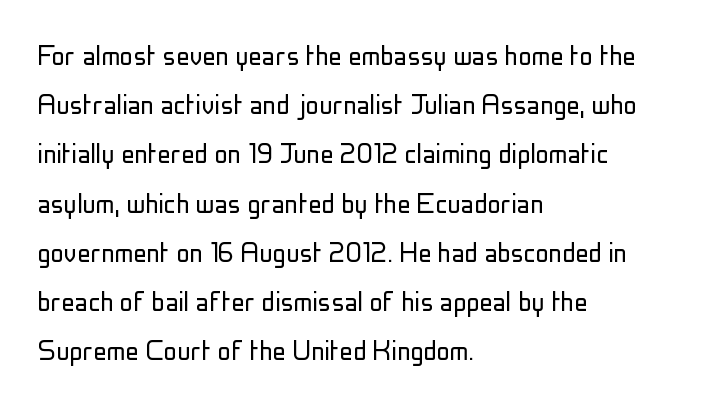
Vertical stems look standard width or narrower in stroke. The passage shown is typed in a proportional face where columns would drift. Quick note: interline space is typical. Bare-footed words on every line.
